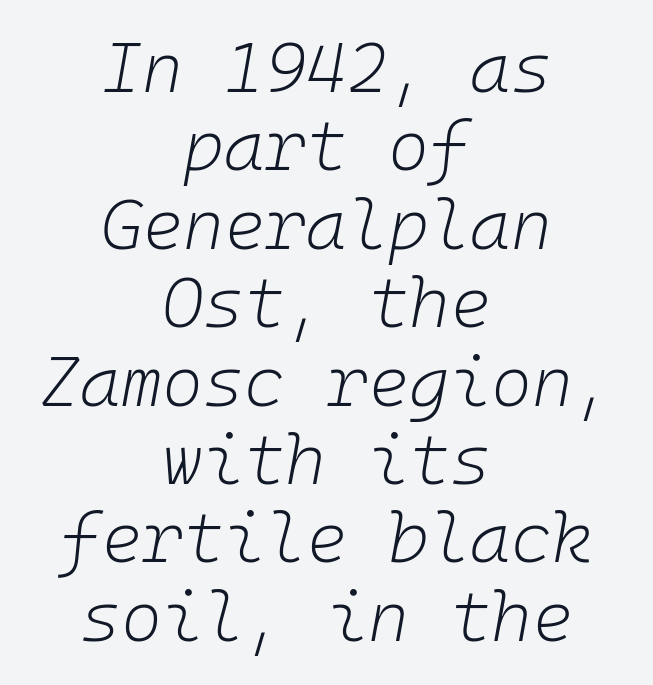
Q: Is the text bold? A: No.
Q: Is the text italic (slanted)? A: Yes, it leans right by about 10 degrees.
Q: Is the text underlined? A: No.
Q: How is the paragraph aligned? A: Centered.
Q: Is the spacing between letters normal or unusually wide? A: Normal.
Q: Is the spacing between lines tight, normal or loose? A: Tight.
Q: Width (condensed, normal, or wide)? A: Normal.
Q: Stroke contrast? A: Low.
Q: x-height? A: Medium.
Q: Monospaced? A: Yes.
